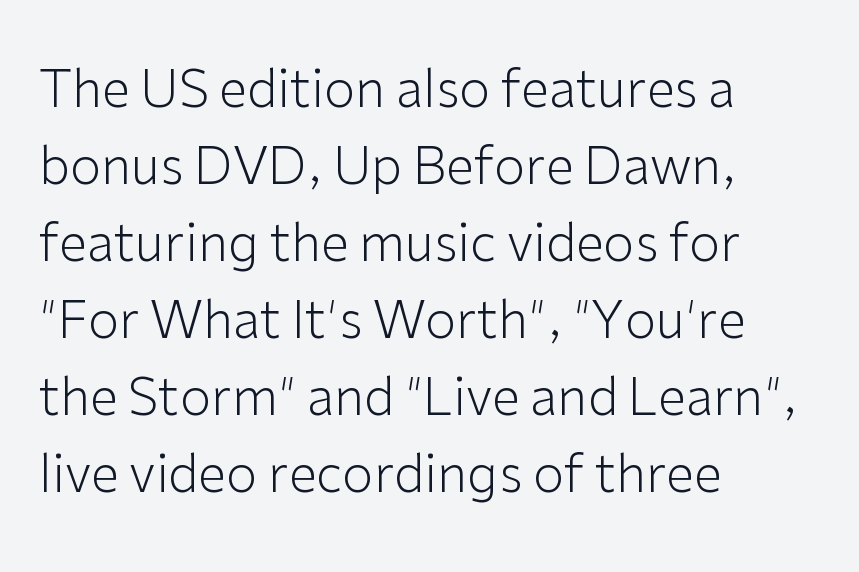
The image shows 51 px light sans-serif type, upright; set left-aligned, normal line spacing (1.51x), normal letter spacing, not underlined; low stroke contrast and a medium x-height.
